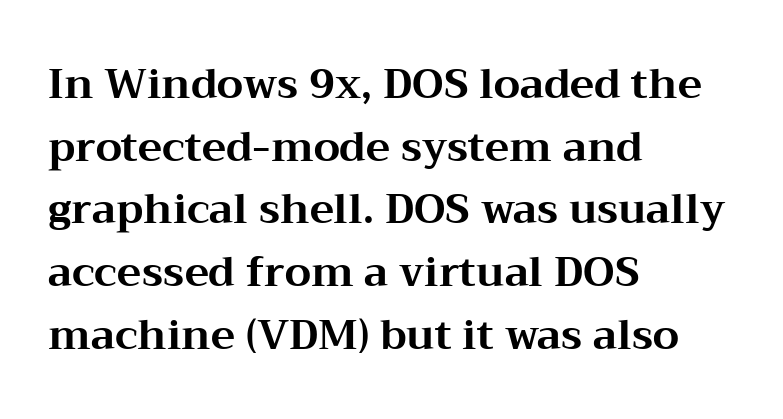
Q: Is the text bold? A: Yes.
Q: Is the text italic (slanted)? A: No, it is upright.
Q: Is the typeface a serif or a sans-serif typeface? A: Serif.
Q: Is the text underlined? A: No.
Q: How is the paragraph aligned? A: Left-aligned.
Q: Is the spacing between letters normal or unusually wide? A: Normal.
Q: Is the spacing between lines tight, normal or loose? A: Normal.
Q: Width (condensed, normal, or wide)? A: Wide.
Q: Stroke contrast? A: Medium.
Q: x-height? A: Medium.
Q: Monospaced? A: No.
